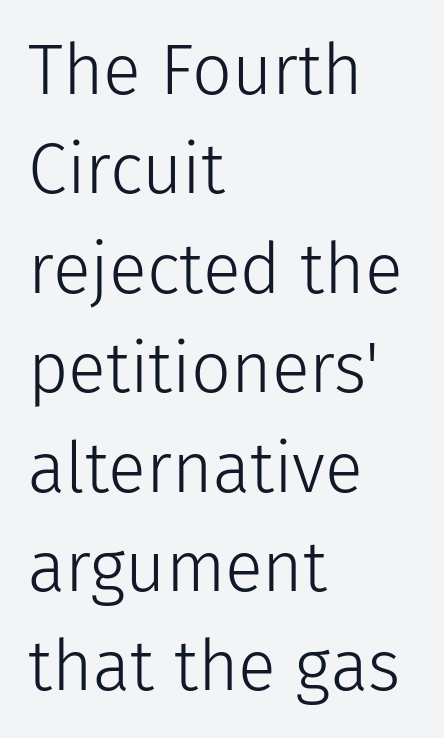
The image shows 70 px light sans-serif type, upright; set left-aligned, normal line spacing (1.42x), normal letter spacing, not underlined; low stroke contrast and a medium x-height.
